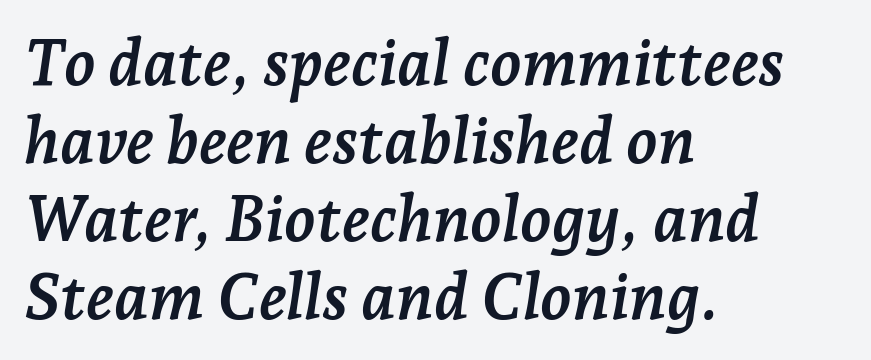
Q: Is the text bold? A: Yes.
Q: Is the text italic (slanted)? A: Yes, it leans right by about 7 degrees.
Q: Is the typeface a serif or a sans-serif typeface? A: Serif.
Q: Is the text underlined? A: No.
Q: How is the paragraph aligned? A: Left-aligned.
Q: Is the spacing between letters normal or unusually wide? A: Normal.
Q: Width (condensed, normal, or wide)? A: Normal.
Q: Stroke contrast? A: Low.
Q: x-height? A: Medium.
Q: Monospaced? A: No.
